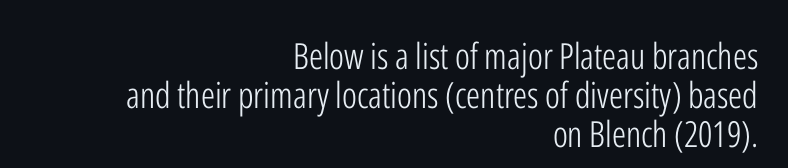
Q: Is the text bold? A: No.
Q: Is the text italic (slanted)? A: No, it is upright.
Q: Is the typeface a serif or a sans-serif typeface? A: Sans-serif.
Q: Is the text underlined? A: No.
Q: How is the paragraph aligned? A: Right-aligned.
Q: Is the spacing between letters normal or unusually wide? A: Normal.
Q: Is the spacing between lines tight, normal or loose? A: Tight.
Q: Width (condensed, normal, or wide)? A: Condensed.
Q: Stroke contrast? A: Low.
Q: x-height? A: Medium.
Q: Monospaced? A: No.
